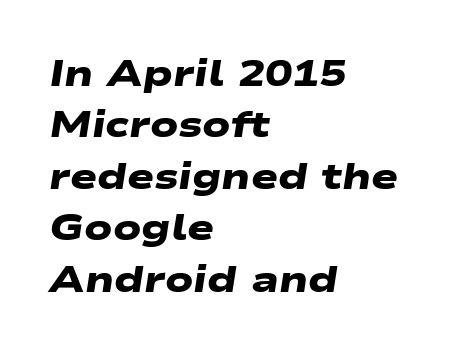
{"serif": "no", "bold": "yes", "weight": "heavy", "width": "wide", "stroke_contrast": "low", "x_height": "medium", "monospaced": "no", "underline": "no", "align": "left", "line_spacing": "normal", "line_spacing_ratio": 1.43, "letter_spacing": "normal", "letter_spacing_em": 0.0, "glyph_px": 36}
